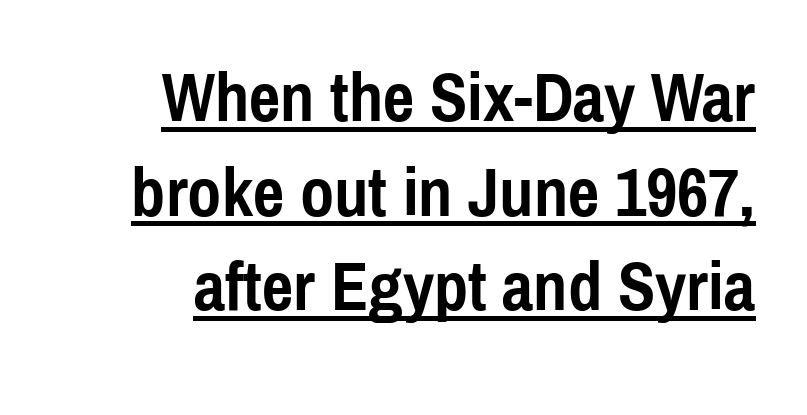
{"serif": "no", "italic": "no", "bold": "yes", "weight": "semibold", "width": "condensed", "x_height": "medium", "monospaced": "no", "underline": "yes", "align": "right", "line_spacing": "normal", "line_spacing_ratio": 1.37, "letter_spacing": "normal", "letter_spacing_em": 0.0, "glyph_px": 69}
